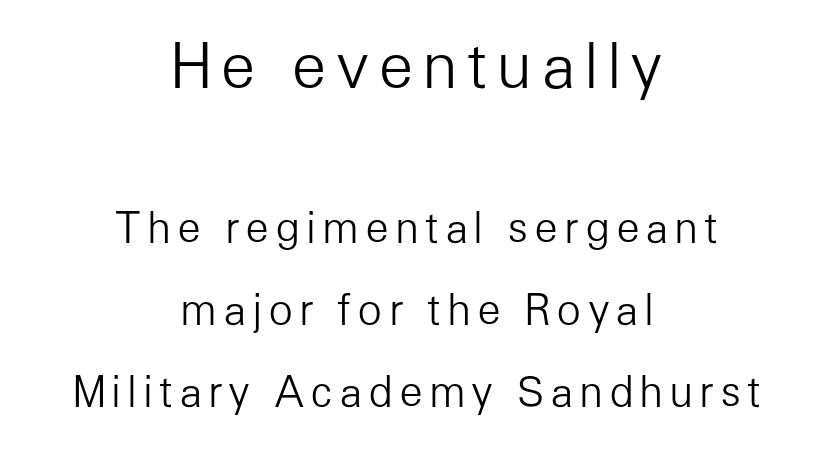
{"serif": "no", "italic": "no", "bold": "no", "weight": "light", "width": "normal", "stroke_contrast": "low", "x_height": "medium", "monospaced": "no", "underline": "no", "align": "center", "line_spacing": "loose", "line_spacing_ratio": 2.0, "larger_block": "first", "size_ratio": 1.49, "glyph_px": 61}
